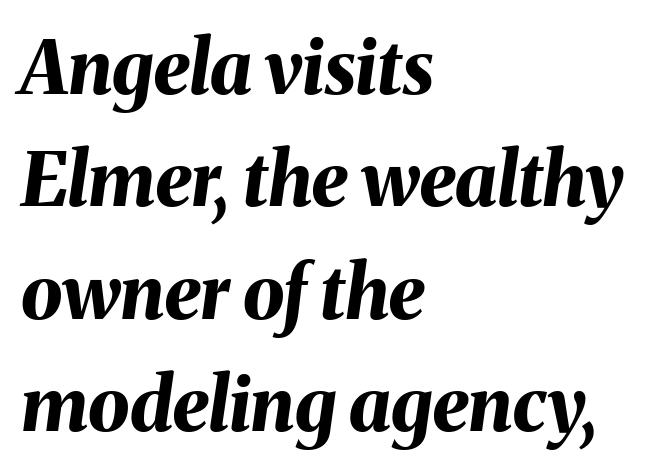
The image shows 74 px bold type, italic (leaning right); set left-aligned, normal line spacing (1.52x), normal letter spacing, not underlined; medium stroke contrast and a medium x-height.
